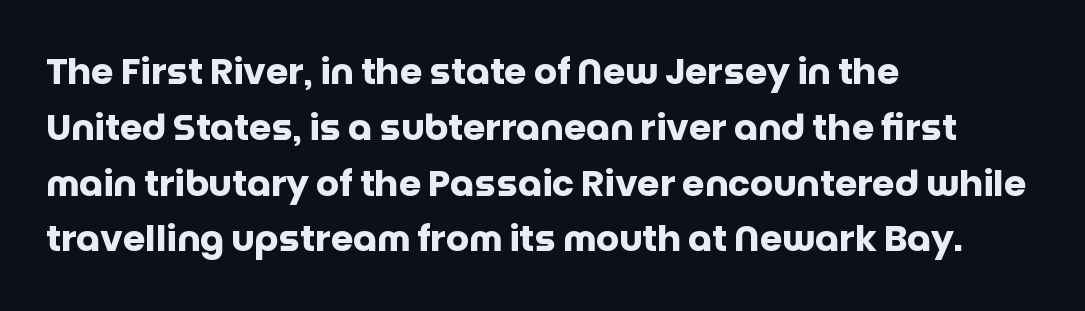
{"serif": "no", "italic": "no", "bold": "yes", "weight": "heavy", "width": "normal", "stroke_contrast": "low", "x_height": "large", "monospaced": "no", "underline": "no", "align": "left", "line_spacing": "normal", "line_spacing_ratio": 1.55, "letter_spacing": "normal", "letter_spacing_em": 0.0, "glyph_px": 36}
